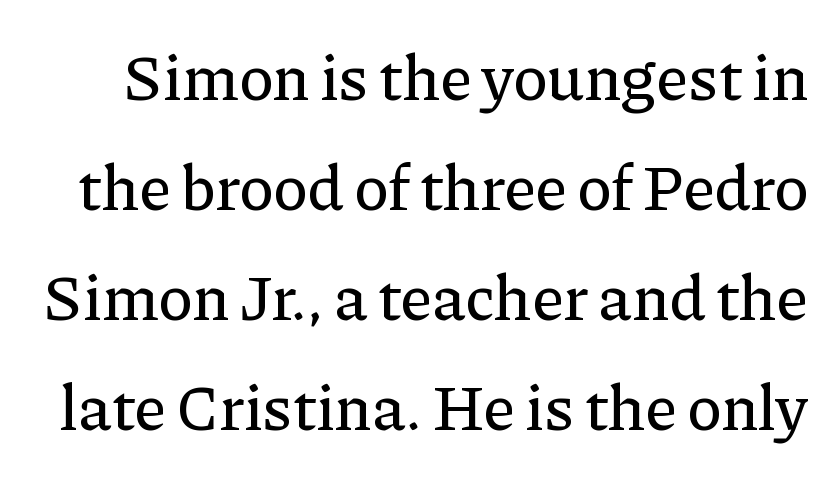
{"serif": "yes", "italic": "no", "width": "normal", "stroke_contrast": "low", "x_height": "medium", "monospaced": "no", "underline": "no", "line_spacing": "normal", "line_spacing_ratio": 1.69, "letter_spacing": "normal", "letter_spacing_em": 0.0, "glyph_px": 65}
